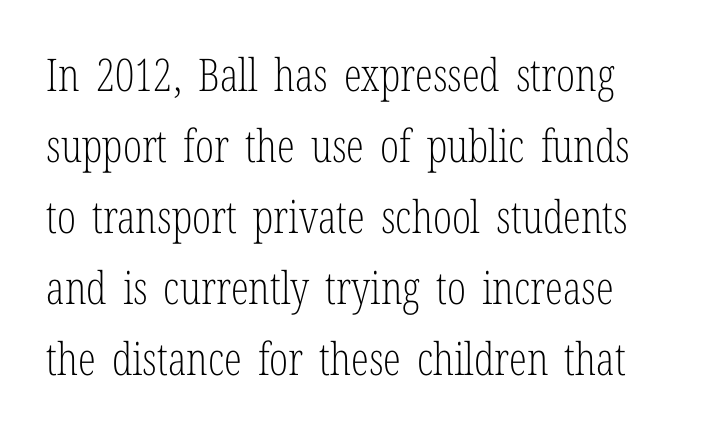
{"serif": "yes", "italic": "no", "bold": "no", "weight": "light", "width": "condensed", "stroke_contrast": "low", "x_height": "medium", "monospaced": "no", "underline": "no", "line_spacing": "normal", "line_spacing_ratio": 1.58, "letter_spacing": "normal", "letter_spacing_em": 0.0, "glyph_px": 45}
